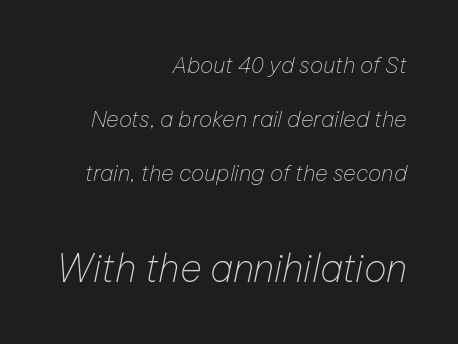
Successive baselines arrive slowly, with a big drop between each. Observe the lean: these are italic letterforms. Caption: face not bold, strokes unweighted. The face used here is proportionally spaced, like ordinary book or web type. This layout puts the modest block above and the oversized block below.
